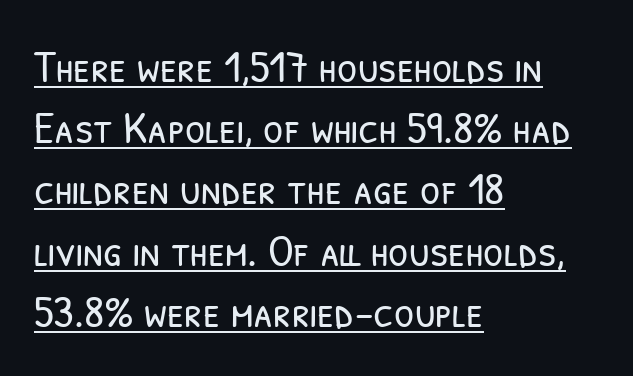
Looks like someone drew a line under every word here. The paragraph shown leans on its left margin. These lines sit exactly where default settings would place them. Character widths vary here, with narrow letters taking less room than wide ones. The glyphs in this specimen are sans serif. On a weight scale, this lands at 450 or below.
